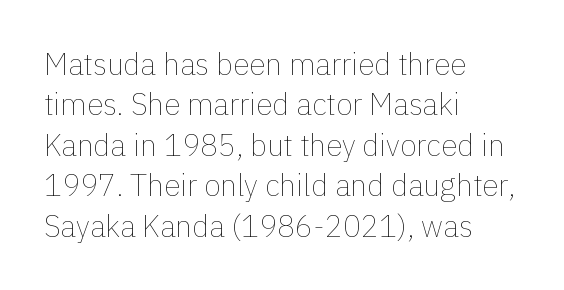
The image shows 30 px thin type, upright; set left-aligned, normal line spacing (1.35x), normal letter spacing, not underlined; a medium x-height.
